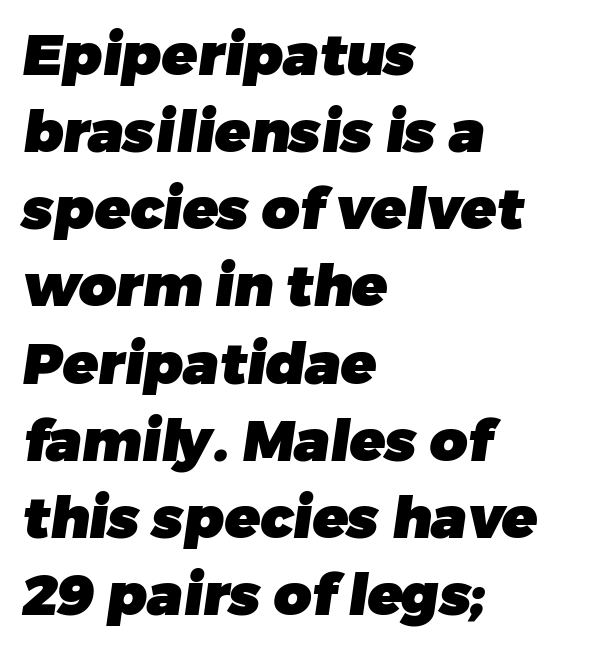
The image shows 58 px heavy sans-serif type; set left-aligned, normal line spacing (1.33x), normal letter spacing, not underlined; low stroke contrast and a medium x-height.
